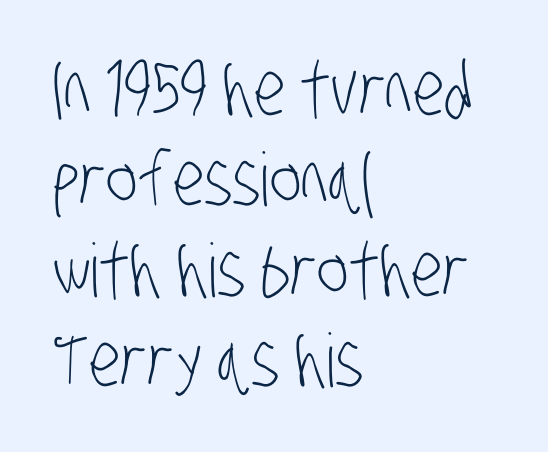
Q: Is the text bold? A: No.
Q: Is the typeface a serif or a sans-serif typeface? A: Sans-serif.
Q: Is the text underlined? A: No.
Q: How is the paragraph aligned? A: Left-aligned.
Q: Is the spacing between letters normal or unusually wide? A: Normal.
Q: Width (condensed, normal, or wide)? A: Condensed.
Q: Stroke contrast? A: Low.
Q: x-height? A: Large.
Q: Monospaced? A: No.
